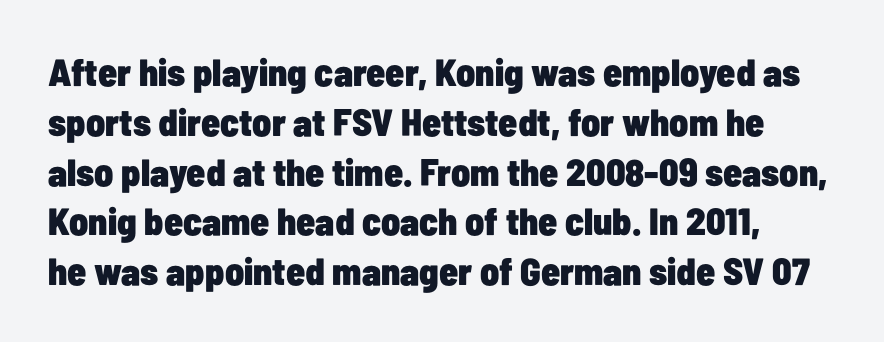
Normally led — the rows are evenly, conventionally spaced. Rendered with straight, roman letterforms. Tracking value appears to be zero — textbook default spacing. Proportional: the letters do not fall into vertical columns.
